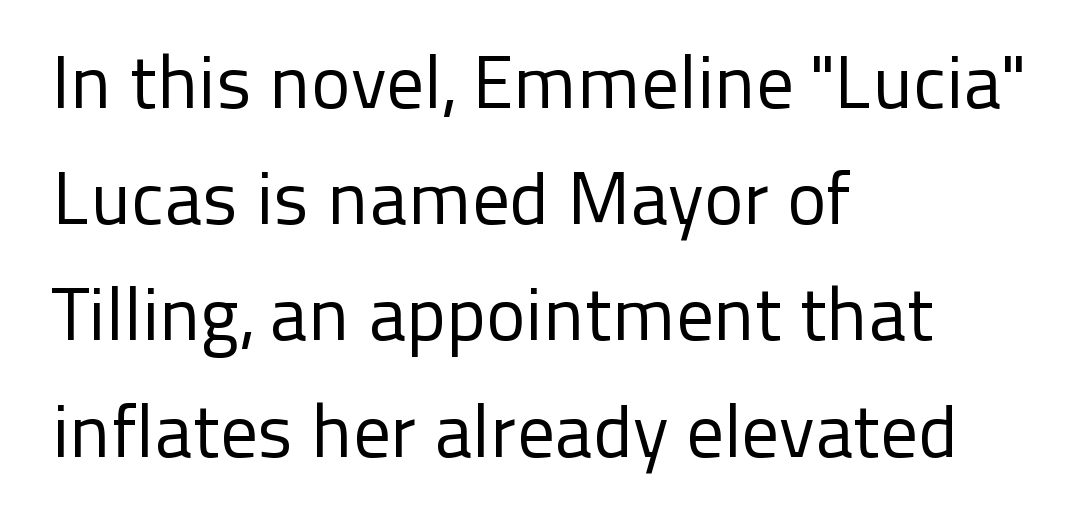
The image shows 74 px regular-weight sans-serif type, upright; set left-aligned, normal line spacing (1.57x), normal letter spacing, not underlined; low stroke contrast and a medium x-height.
